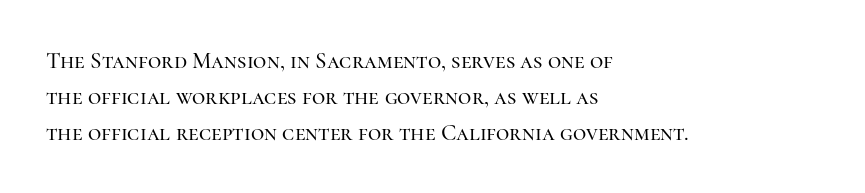
The passage shown has conventional tracking throughout. The axis of the letterforms is exactly vertical. In CSS terms this would be text-align: left. The area under the type is left untouched.
